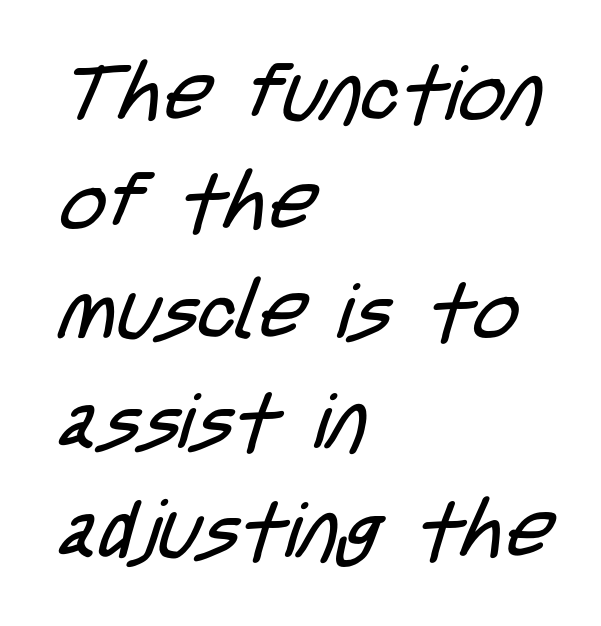
You can tell from the bare stems that sans-serif type was used. No heavy texture on the line: the type isn't bold. Words appear dense and cohesive because spacing is normal. The space directly below the letters is spotless.
